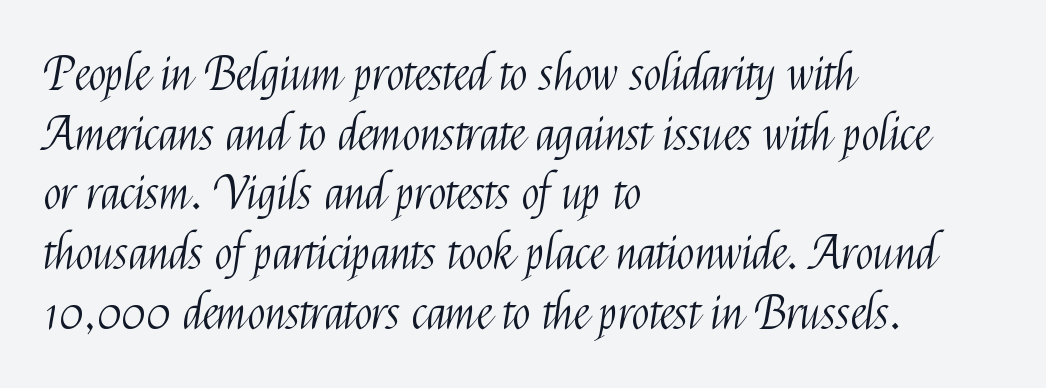
{"serif": "no", "bold": "no", "weight": "light", "width": "condensed", "stroke_contrast": "medium", "x_height": "medium", "monospaced": "no", "underline": "no", "align": "left", "line_spacing": "normal", "line_spacing_ratio": 1.27, "letter_spacing": "normal", "letter_spacing_em": 0.0, "glyph_px": 47}
